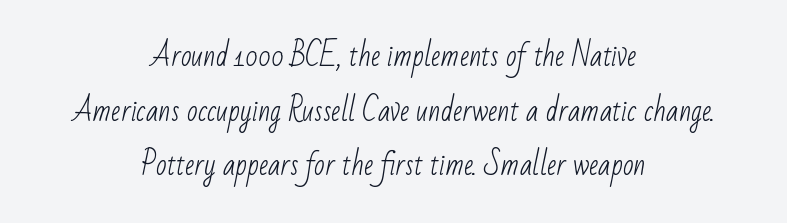
The image shows 28 px light, condensed sans-serif type; set centered, loose line spacing (1.95x), normal letter spacing, not underlined; low stroke contrast and a small x-height.
